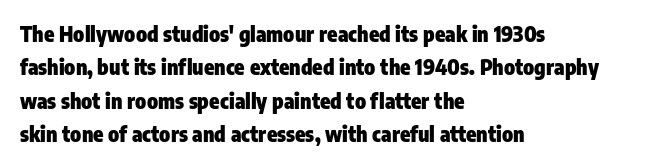
Q: Is the text bold? A: Yes.
Q: Is the text italic (slanted)? A: No, it is upright.
Q: Is the text underlined? A: No.
Q: How is the paragraph aligned? A: Left-aligned.
Q: Is the spacing between letters normal or unusually wide? A: Normal.
Q: Is the spacing between lines tight, normal or loose? A: Normal.
